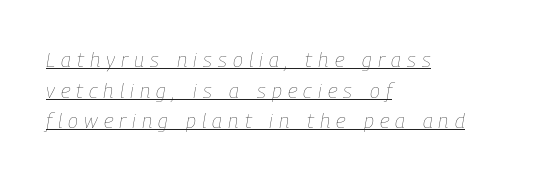
The image shows 21 px text type, italic (leaning right); set left-aligned, normal line spacing (1.46x), unusually wide letter spacing (+0.29 em), underlined.
